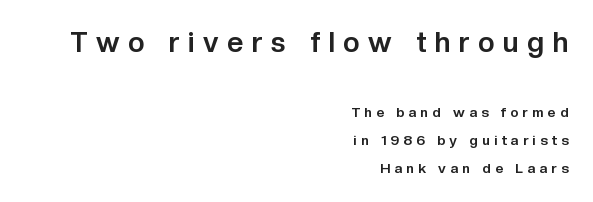
{"serif": "no", "italic": "no", "bold": "yes", "weight": "bold", "width": "normal", "stroke_contrast": "low", "x_height": "medium", "monospaced": "no", "underline": "no", "align": "right", "line_spacing": "loose", "line_spacing_ratio": 1.99, "letter_spacing": "wide", "letter_spacing_em": 0.31, "larger_block": "first", "size_ratio": 2.0, "glyph_px": 28}
